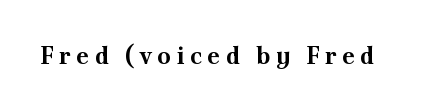
Q: Is the text bold? A: Yes.
Q: Is the text italic (slanted)? A: No, it is upright.
Q: Is the text underlined? A: No.
Q: Is the spacing between letters normal or unusually wide? A: Unusually wide.
